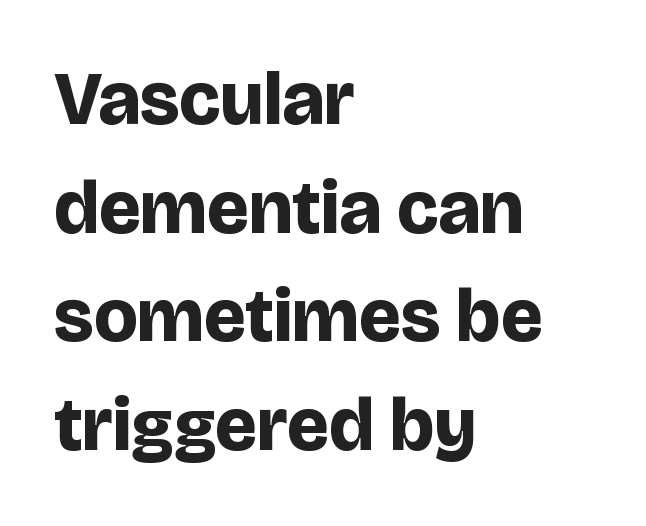
Q: Is the text bold? A: Yes.
Q: Is the text italic (slanted)? A: No, it is upright.
Q: Is the typeface a serif or a sans-serif typeface? A: Sans-serif.
Q: Is the text underlined? A: No.
Q: How is the paragraph aligned? A: Left-aligned.
Q: Is the spacing between letters normal or unusually wide? A: Normal.
Q: Is the spacing between lines tight, normal or loose? A: Normal.
Q: Width (condensed, normal, or wide)? A: Normal.
Q: Stroke contrast? A: Low.
Q: x-height? A: Large.
Q: Monospaced? A: No.
